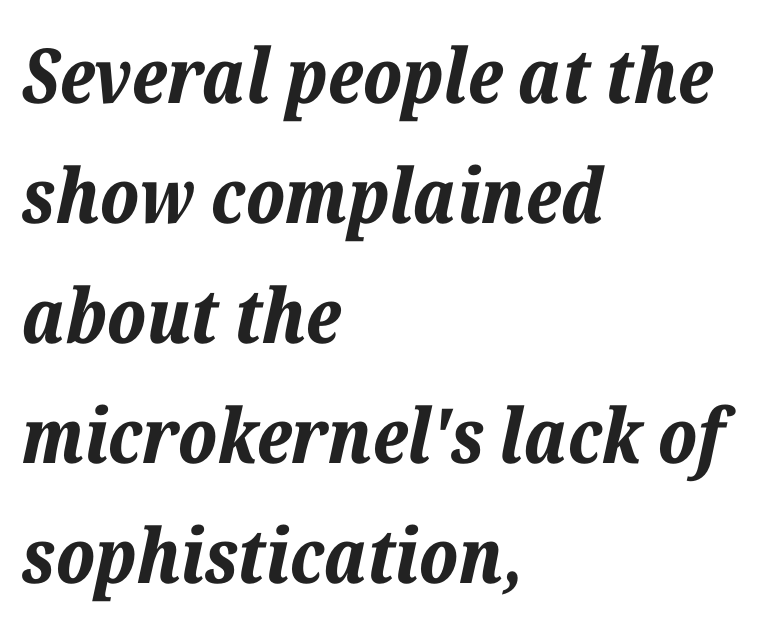
The image shows 76 px bold type, italic (leaning right); set left-aligned, normal line spacing (1.58x), normal letter spacing, not underlined; low stroke contrast and a medium x-height.
